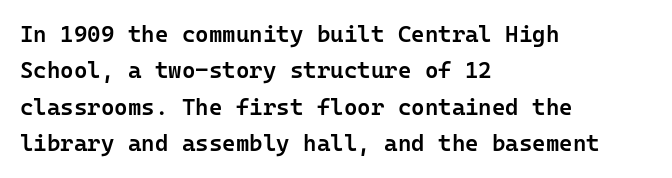
{"italic": "no", "bold": "semi", "underline": "no", "align": "left", "line_spacing": "normal", "line_spacing_ratio": 1.58, "letter_spacing": "normal", "letter_spacing_em": 0.0, "glyph_px": 23}
